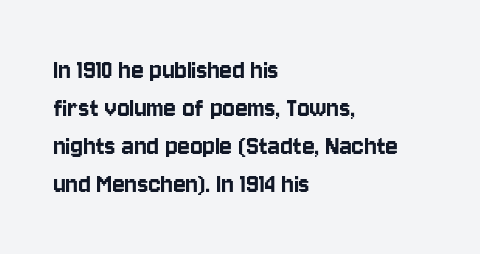
The image shows 29 px condensed sans-serif type, upright; set left-aligned, normal line spacing (1.31x), normal letter spacing, not underlined; low stroke contrast and a large x-height.
